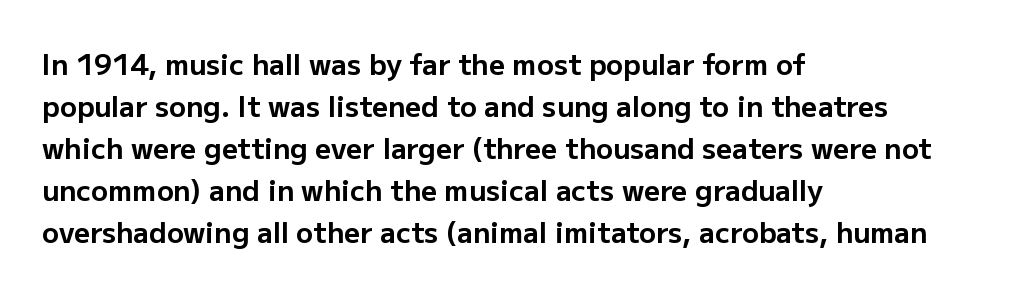
The baseline area is clear. In terms of letterspacing, this is plain default setting. Short and long lines alike share a common starting point at left. This block has exactly the height ordinary leading produces. Posture: vertical.
